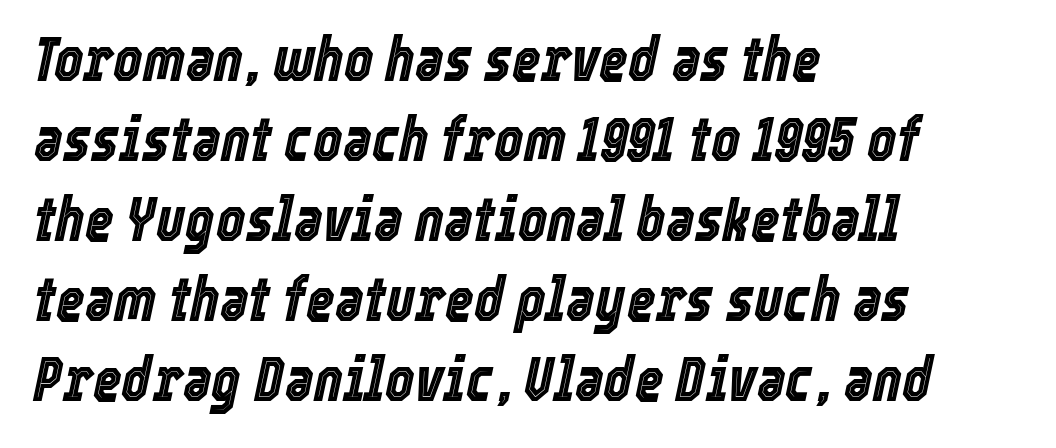
The typesetter chose a ragged-right arrangement here. Rule under the text: the space is simply empty. The rendering uses a moderate line-height, typical for paragraphs. Nobody touched the tracking dial on this one. Looks like regular typesetting: each glyph gets only the width it needs. There's an unmistakable incline to the writing here.
